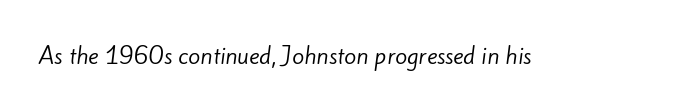
Q: Is the text bold? A: No.
Q: Is the text underlined? A: No.
Q: Is the spacing between letters normal or unusually wide? A: Normal.
